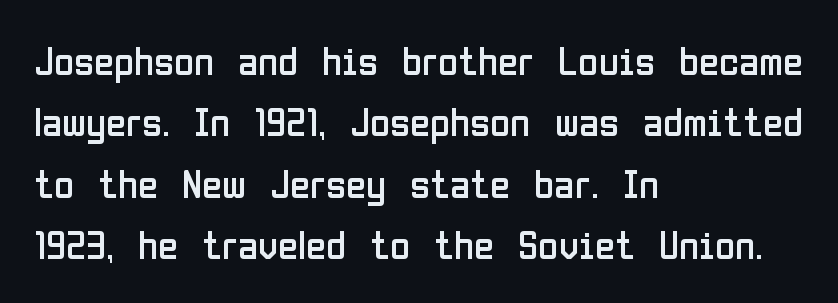
Looks like regular typesetting: each glyph gets only the width it needs. Letters rest on an invisible, unmarked baseline. The ragged edge is on the right, which tells us the setting is flush left. No letter is thick-stroked: the sample isn't bold. In terms of letterform style, serifs are entirely absent. Compared with typical paragraphs, the rows here are spaced about the same.
